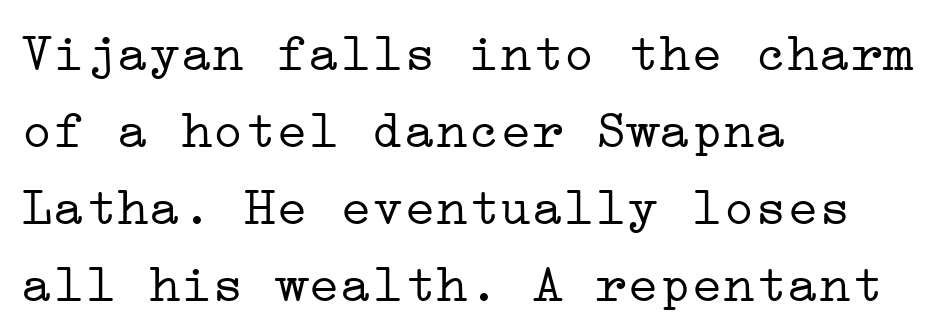
The image shows 53 px light, wide serif type, upright; set left-aligned, normal line spacing (1.45x), normal letter spacing, not underlined; low stroke contrast and a medium x-height.
